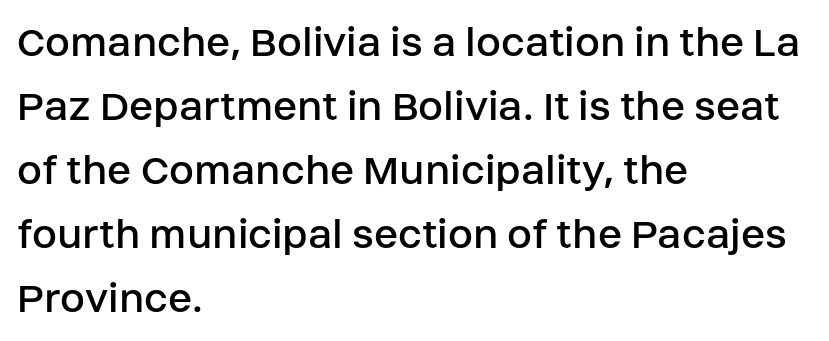
Q: Is the text bold? A: No.
Q: Is the text italic (slanted)? A: No, it is upright.
Q: Is the typeface a serif or a sans-serif typeface? A: Sans-serif.
Q: Is the text underlined? A: No.
Q: How is the paragraph aligned? A: Left-aligned.
Q: Is the spacing between letters normal or unusually wide? A: Normal.
Q: Is the spacing between lines tight, normal or loose? A: Normal.
Q: Width (condensed, normal, or wide)? A: Normal.
Q: Stroke contrast? A: Low.
Q: x-height? A: Large.
Q: Monospaced? A: No.
